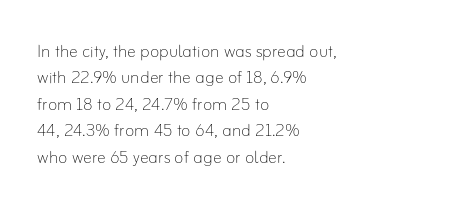
Q: Is the text bold? A: No.
Q: Is the text italic (slanted)? A: No, it is upright.
Q: Is the text underlined? A: No.
Q: How is the paragraph aligned? A: Left-aligned.
Q: Is the spacing between letters normal or unusually wide? A: Normal.
